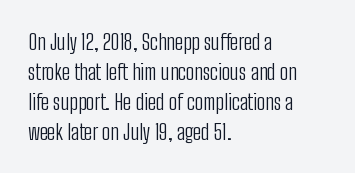
The image shows 22 px text type, upright; set left-aligned, normal line spacing (1.36x), normal letter spacing, not underlined.
